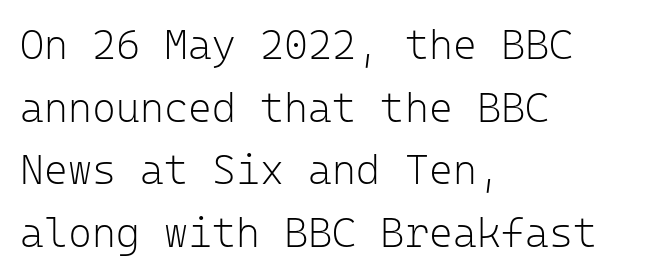
Q: Is the text bold? A: No.
Q: Is the text italic (slanted)? A: No, it is upright.
Q: Is the typeface a serif or a sans-serif typeface? A: Sans-serif.
Q: Is the text underlined? A: No.
Q: How is the paragraph aligned? A: Left-aligned.
Q: Is the spacing between letters normal or unusually wide? A: Normal.
Q: Is the spacing between lines tight, normal or loose? A: Normal.
Q: Width (condensed, normal, or wide)? A: Normal.
Q: Stroke contrast? A: Low.
Q: x-height? A: Medium.
Q: Monospaced? A: Yes.
